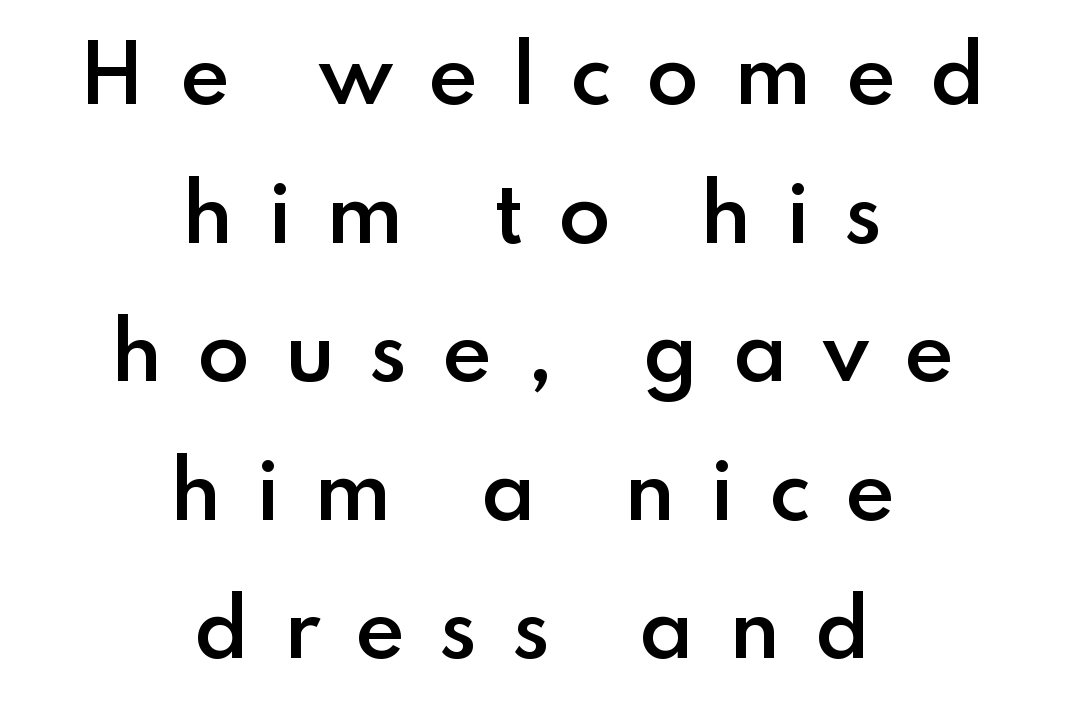
Q: Is the text bold? A: Semi-bold.
Q: Is the text italic (slanted)? A: No, it is upright.
Q: Is the typeface a serif or a sans-serif typeface? A: Sans-serif.
Q: Is the text underlined? A: No.
Q: How is the paragraph aligned? A: Centered.
Q: Is the spacing between letters normal or unusually wide? A: Unusually wide.
Q: Width (condensed, normal, or wide)? A: Normal.
Q: Stroke contrast? A: Low.
Q: x-height? A: Small.
Q: Monospaced? A: No.
